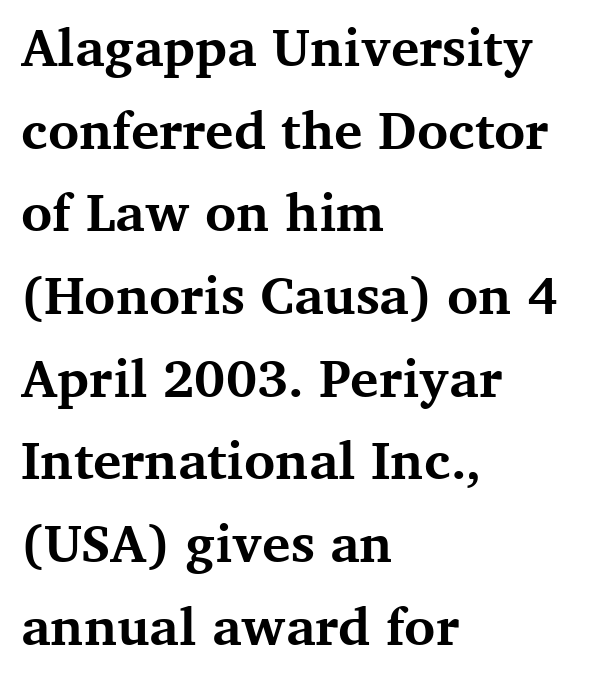
Typesetter's note: full bold, strokes at maximum text heaviness. To sum up the face: it has serifs. Evenly set lines give the paragraph a standard silhouette. This rendering leaves character spacing at its baseline value.
